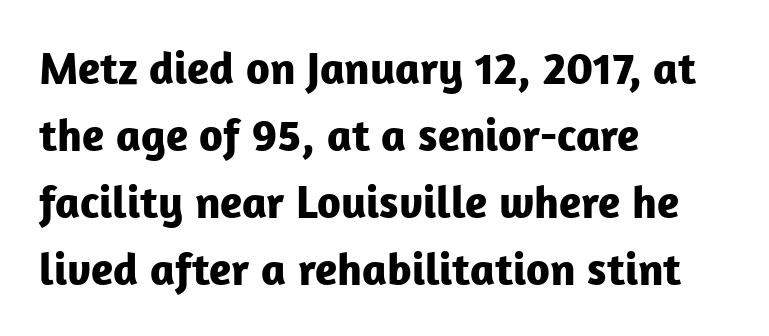
The image shows 46 px bold sans-serif type, upright; set left-aligned, normal line spacing (1.46x), normal letter spacing, not underlined; low stroke contrast and a medium x-height.
